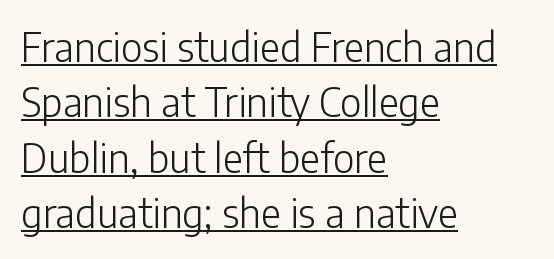
Q: Is the text bold? A: No.
Q: Is the text italic (slanted)? A: No, it is upright.
Q: Is the typeface a serif or a sans-serif typeface? A: Sans-serif.
Q: Is the text underlined? A: Yes.
Q: How is the paragraph aligned? A: Left-aligned.
Q: Is the spacing between letters normal or unusually wide? A: Normal.
Q: Is the spacing between lines tight, normal or loose? A: Normal.
Q: Width (condensed, normal, or wide)? A: Normal.
Q: Stroke contrast? A: Low.
Q: x-height? A: Medium.
Q: Monospaced? A: No.
